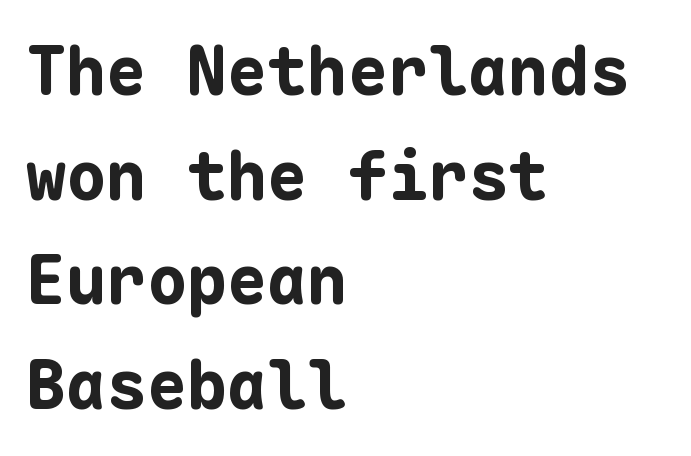
{"serif": "no", "italic": "no", "bold": "yes", "weight": "bold", "width": "normal", "stroke_contrast": "low", "x_height": "medium", "monospaced": "yes", "underline": "no", "align": "left", "line_spacing": "normal", "line_spacing_ratio": 1.56, "letter_spacing": "normal", "letter_spacing_em": 0.0, "glyph_px": 67}
